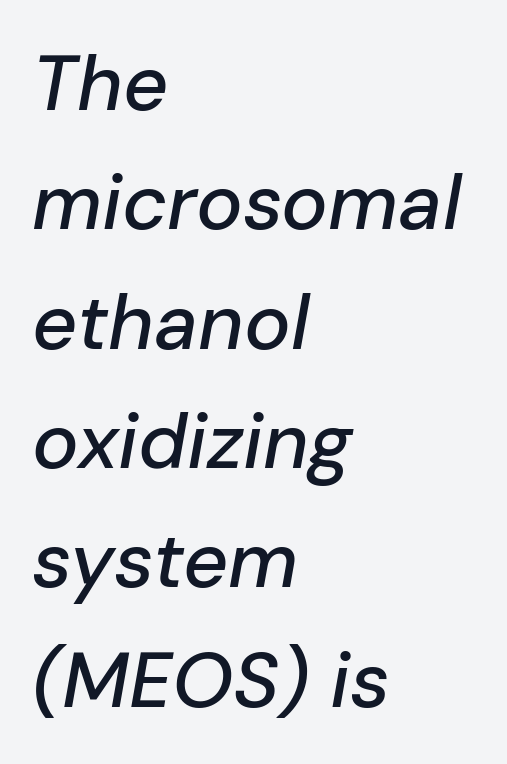
All the whitespace from short lines collects on the right. If you drew a line through each stem, it would be angled. The vertical gap from one line to the next is medium. This sample has the flowing, uneven cadence of proportional lettering. The face used here is rendered with its standard letterfit.
